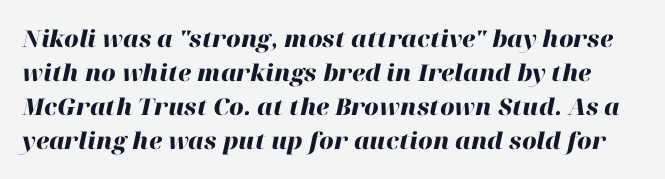
{"italic": "yes", "lean": "right", "slant_degrees": 12, "bold": "yes", "underline": "no", "line_spacing": "normal", "line_spacing_ratio": 1.48, "letter_spacing": "normal", "letter_spacing_em": 0.0, "glyph_px": 23}
